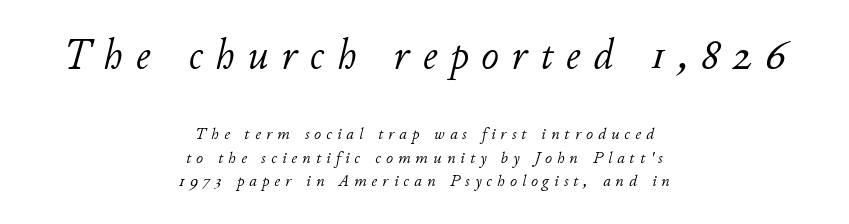
The image shows 43 px light type, italic (leaning right); set centered, normal line spacing (1.37x), unusually wide letter spacing (+0.3 em), not underlined; the first (top) block is 2.53x larger; low stroke contrast and a small x-height.
